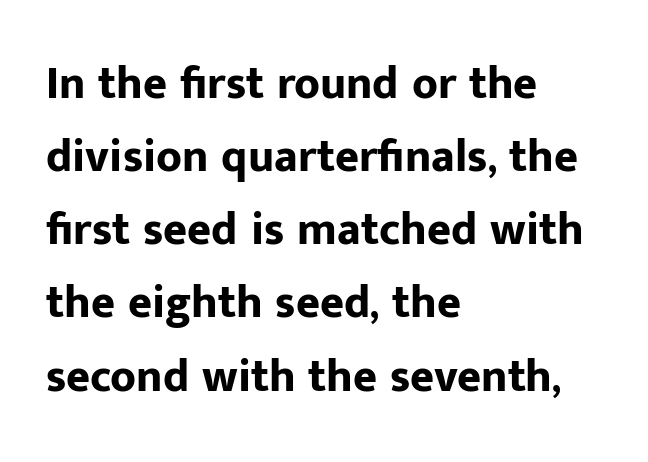
Q: Is the text bold? A: Yes.
Q: Is the text italic (slanted)? A: No, it is upright.
Q: Is the typeface a serif or a sans-serif typeface? A: Sans-serif.
Q: Is the text underlined? A: No.
Q: How is the paragraph aligned? A: Left-aligned.
Q: Is the spacing between letters normal or unusually wide? A: Normal.
Q: Is the spacing between lines tight, normal or loose? A: Normal.
Q: Width (condensed, normal, or wide)? A: Normal.
Q: Stroke contrast? A: Low.
Q: x-height? A: Medium.
Q: Monospaced? A: No.
